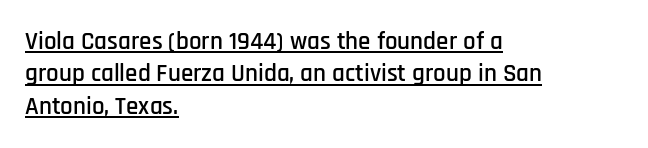
Quick note: interline space is typical. Left-aligned paragraph, ragged on the right. Letter spacing: default. Designer's note — italics off, roman on.
